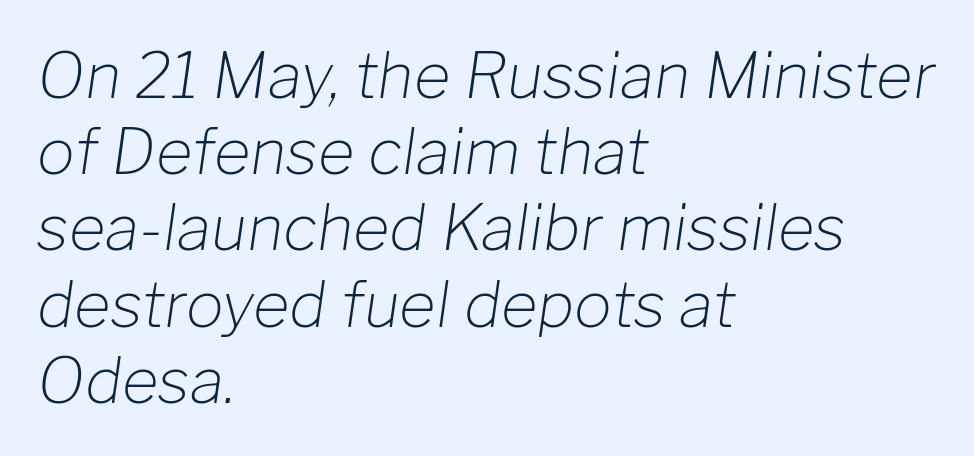
The horizontal fit of the characters is conventional and even. All the whitespace from short lines collects on the right. Varying glyph widths throughout — classic text-font behaviour. Is the type slanted? Yes — the strokes lean at a clear angle. Each stroke keeps to a modest, everyday thickness or less. The strip under each line holds only bare page.
